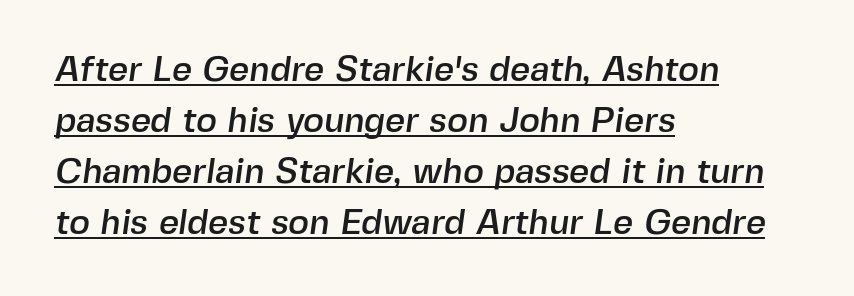
The rendering shows plain stroke endings on the letterforms — a sans-serif design. You could call the tracking neutral — neither tight nor loose. Proportional: the letters do not fall into vertical columns. Decoration check: the copy is underlined. All the whitespace from short lines collects on the right.
